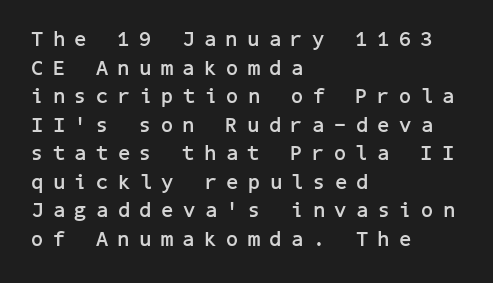
The image shows 21 px bold type, upright; set left-aligned, normal line spacing (1.36x), unusually wide letter spacing (+0.46 em), not underlined.
